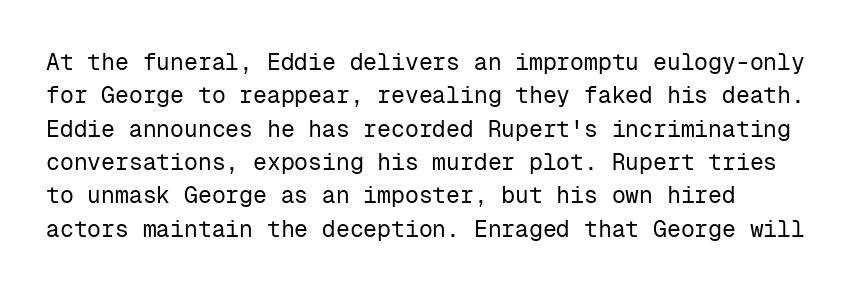
The image shows 23 px text type, upright; set normal line spacing (1.45x), normal letter spacing, not underlined.
